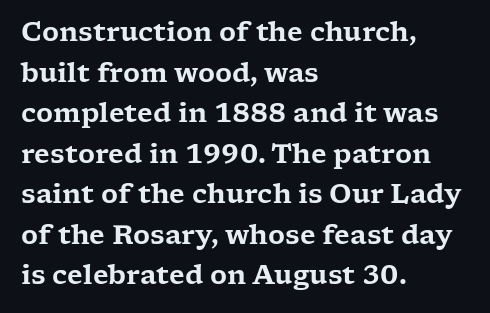
The image shows 26 px text type, upright; set left-aligned, normal line spacing (1.56x), normal letter spacing, not underlined.
